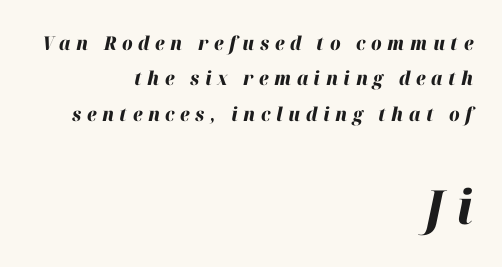
Q: Is the text bold? A: Yes.
Q: Is the text italic (slanted)? A: Yes, it leans right by about 12 degrees.
Q: Is the text underlined? A: No.
Q: How is the paragraph aligned? A: Right-aligned.
Q: Is the spacing between letters normal or unusually wide? A: Unusually wide.
Q: Which block of text is set in a larger size, the first (top) or the second (bottom)? A: The second (bottom) one.
Q: Width (condensed, normal, or wide)? A: Normal.
Q: Stroke contrast? A: High.
Q: x-height? A: Medium.
Q: Monospaced? A: No.
